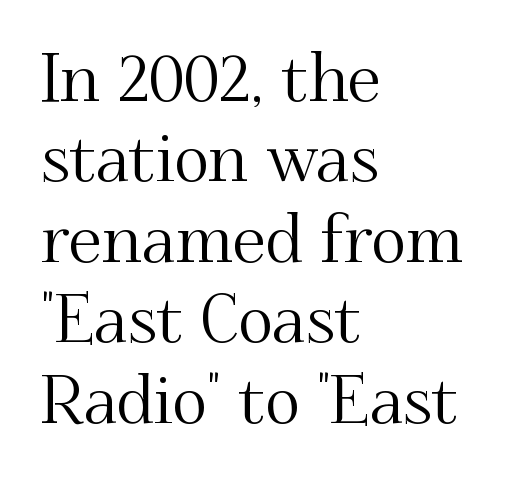
Typeset ragged right — the left edge is the straight one. Think of a printed novel: that variable character pitch is what you see here. To sum up the face: it has serifs. Glance below the letters and you will spot only blank space. Words appear dense and cohesive because spacing is normal. Style check: upright.
